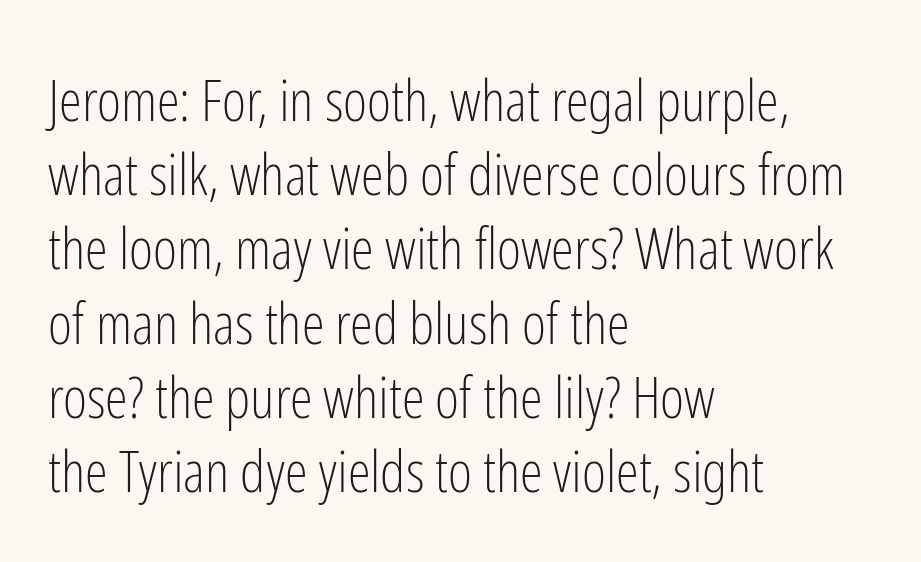
{"serif": "no", "italic": "no", "bold": "no", "weight": "light", "width": "condensed", "stroke_contrast": "low", "x_height": "medium", "monospaced": "no", "underline": "no", "align": "left", "line_spacing": "normal", "line_spacing_ratio": 1.28, "letter_spacing": "normal", "letter_spacing_em": 0.0, "glyph_px": 58}
